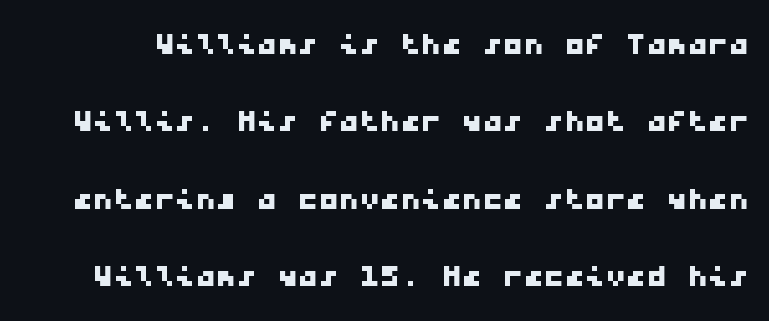
Q: Is the typeface a serif or a sans-serif typeface? A: Sans-serif.
Q: Is the text underlined? A: No.
Q: Is the spacing between letters normal or unusually wide? A: Normal.
Q: Width (condensed, normal, or wide)? A: Wide.
Q: Stroke contrast? A: Low.
Q: x-height? A: Medium.
Q: Monospaced? A: Yes.
